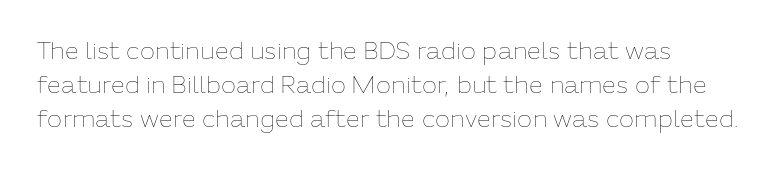
The image shows 25 px text type, upright; set left-aligned, normal line spacing (1.37x), normal letter spacing, not underlined.
